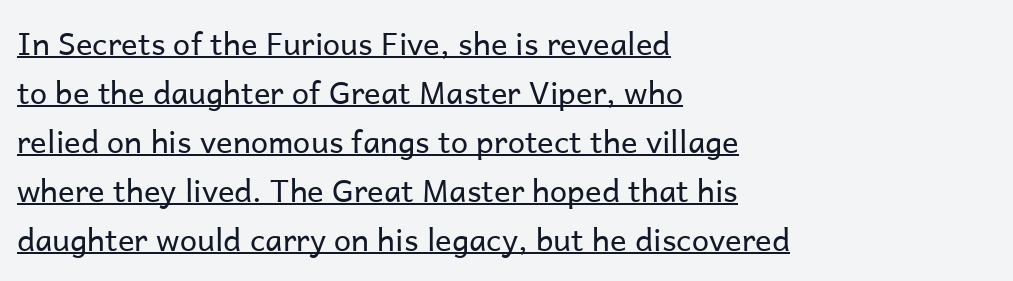
Normally led — the rows are evenly, conventionally spaced. These lines are set flush left with a ragged right edge. Letters have the restrained weight of plain body copy at most. Character widths vary here, with narrow letters taking less room than wide ones.
